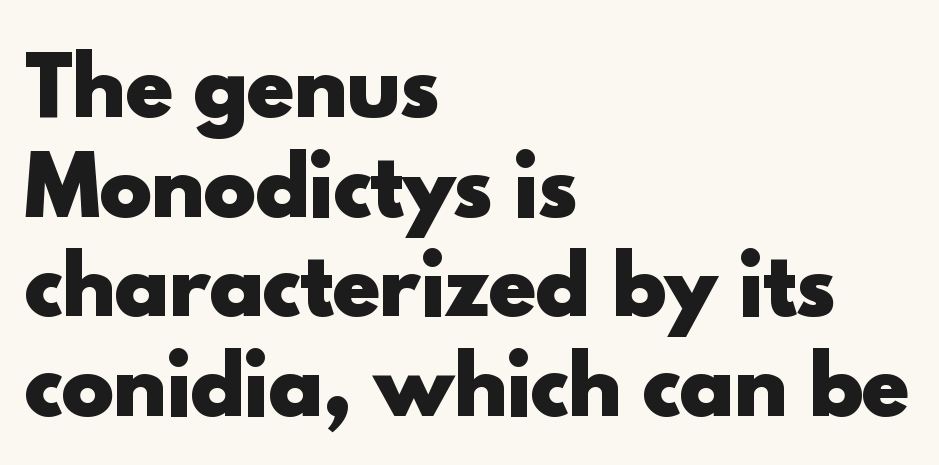
Varying glyph widths throughout — classic text-font behaviour. Honestly, the letter spacing is just normal — you wouldn't notice it. The space directly below the letters is spotless. Nope, not italic — everything's standing straight.
